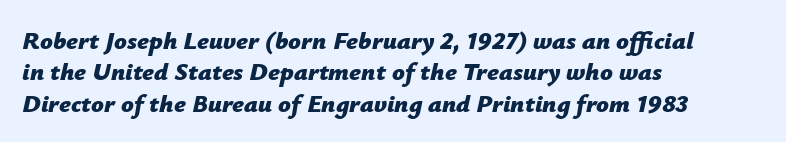
Q: Is the text bold? A: Yes.
Q: Is the text italic (slanted)? A: Yes, it leans right by about 12 degrees.
Q: Is the text underlined? A: No.
Q: How is the paragraph aligned? A: Left-aligned.
Q: Is the spacing between letters normal or unusually wide? A: Normal.
Q: Is the spacing between lines tight, normal or loose? A: Normal.
